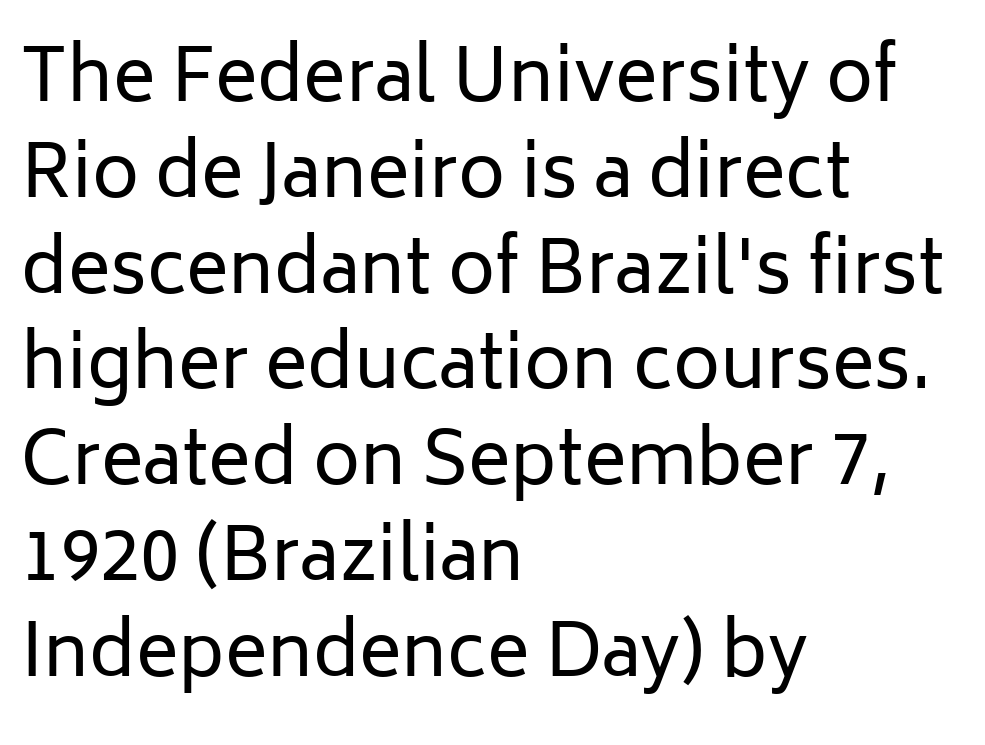
{"serif": "no", "italic": "no", "bold": "no", "weight": "regular", "width": "normal", "stroke_contrast": "low", "x_height": "medium", "monospaced": "no", "underline": "no", "align": "left", "line_spacing": "normal", "line_spacing_ratio": 1.33, "letter_spacing": "normal", "letter_spacing_em": 0.0, "glyph_px": 72}
